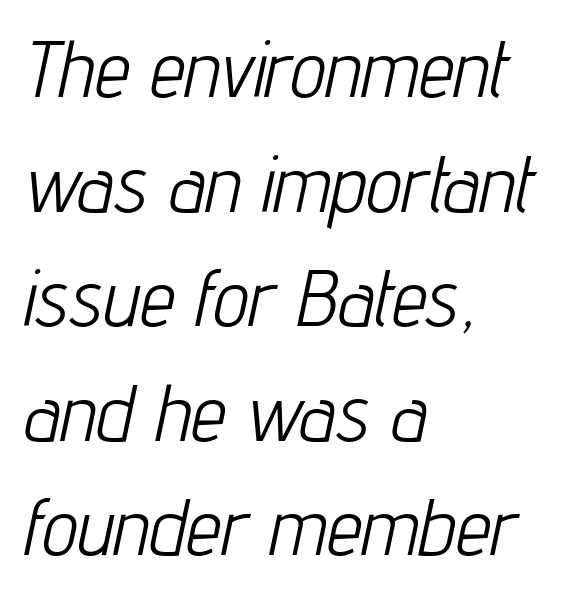
The image shows 79 px light, condensed type, italic (leaning right); set left-aligned, normal line spacing (1.45x), normal letter spacing, not underlined; low stroke contrast and a medium x-height.
